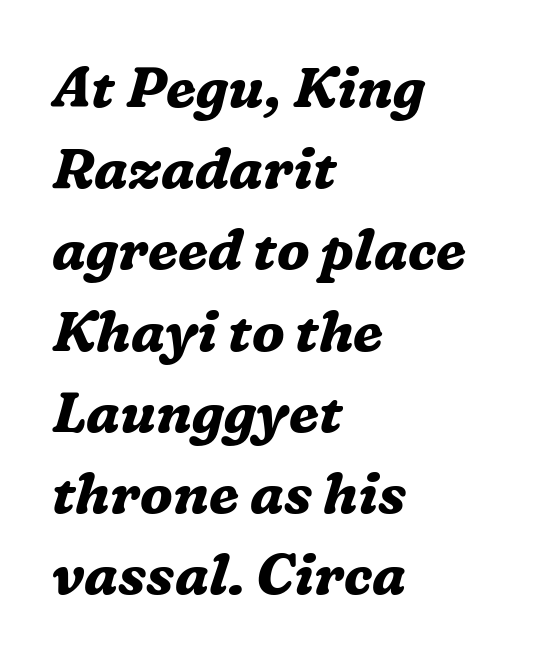
This sample has the flowing, uneven cadence of proportional lettering. This rendering uses left alignment, leaving the right contour irregular. This sample uses an oblique cut, with every glyph tilted off the vertical. The leading is moderate, giving the passage an even texture. The specimen omits any rule beneath the text block's lines. On the weight axis this lands at bold, roughly 700.
